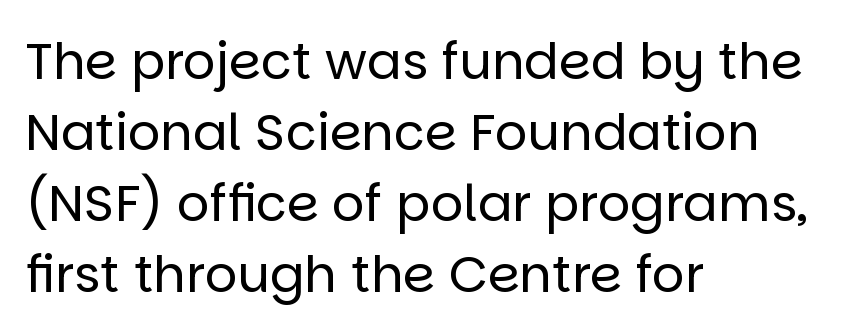
A bare baseline throughout the passage. The type family on display is of the sans-serif kind. The rows are spaced the way most documents space them. This reads as an unemphasized weight, regular at the heaviest. You could not count columns in this text — the font is proportionally spaced.
